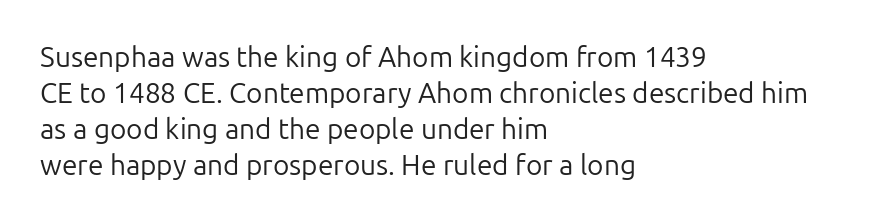
The image shows 28 px regular-weight sans-serif type, upright; set left-aligned, normal line spacing (1.28x), normal letter spacing, not underlined; low stroke contrast and a medium x-height.
